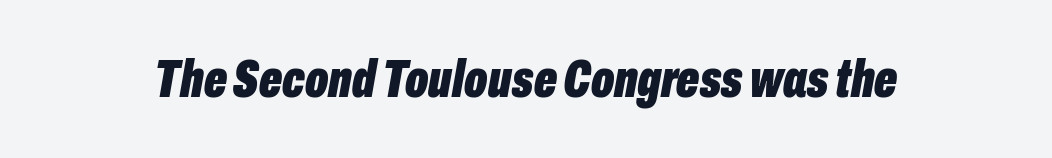
Q: Is the text bold? A: Yes.
Q: Is the text italic (slanted)? A: Yes, it leans right by about 10 degrees.
Q: Is the text underlined? A: No.
Q: Is the spacing between letters normal or unusually wide? A: Normal.
Q: Width (condensed, normal, or wide)? A: Condensed.
Q: Stroke contrast? A: Low.
Q: x-height? A: Medium.
Q: Monospaced? A: No.
